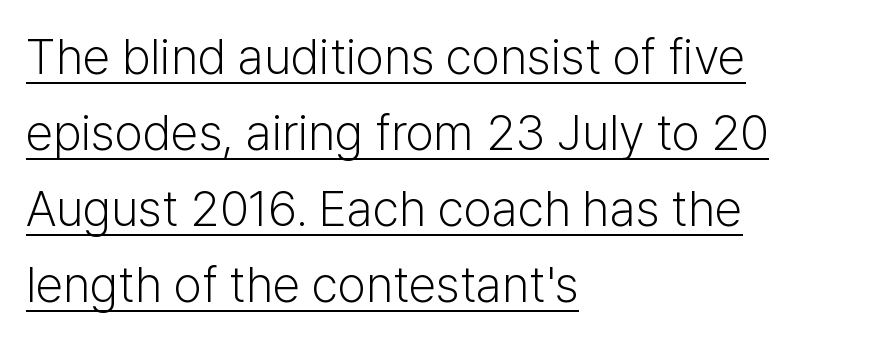
The image shows 50 px light sans-serif type, upright; set left-aligned, normal line spacing (1.52x), normal letter spacing, underlined; low stroke contrast and a medium x-height.
